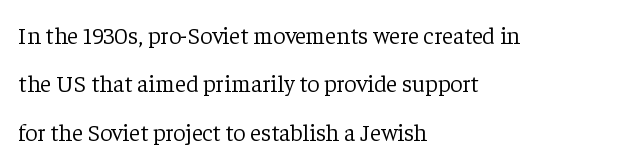
Q: Is the text bold? A: No.
Q: Is the text italic (slanted)? A: No, it is upright.
Q: Is the text underlined? A: No.
Q: How is the paragraph aligned? A: Left-aligned.
Q: Is the spacing between letters normal or unusually wide? A: Normal.
Q: Is the spacing between lines tight, normal or loose? A: Loose.
